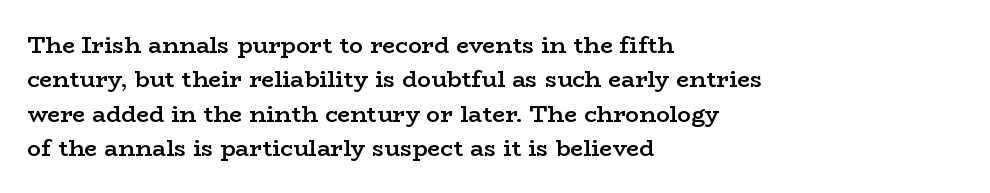
{"italic": "no", "bold": "semi", "underline": "no", "align": "left", "line_spacing": "normal", "line_spacing_ratio": 1.49, "letter_spacing": "normal", "letter_spacing_em": 0.0, "glyph_px": 23}
